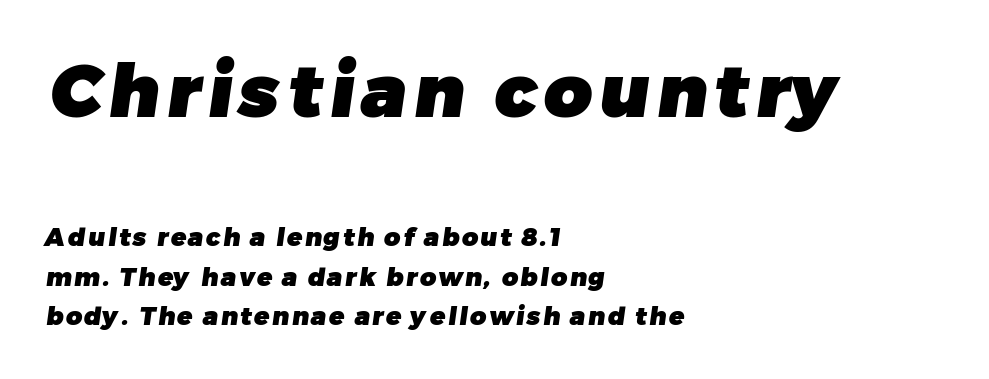
Is the lower block the larger one? No — the upper block carries the bigger type. Chunky letters — that's bold for sure. Plain, unruled lines of type. Successive baselines arrive at the customary interval. The font family rendered here belongs to the sans-serif group.
